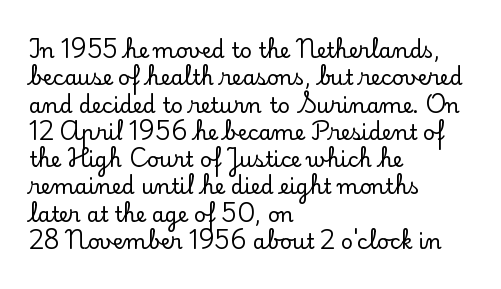
You could call the tracking neutral — neither tight nor loose. Honestly, there is no underline to notice here at all. This is roman type, the default non-slanted kind. Compared with a centered layout, this one pins lines to the left instead. Interline gaps are of average width in this sample.
